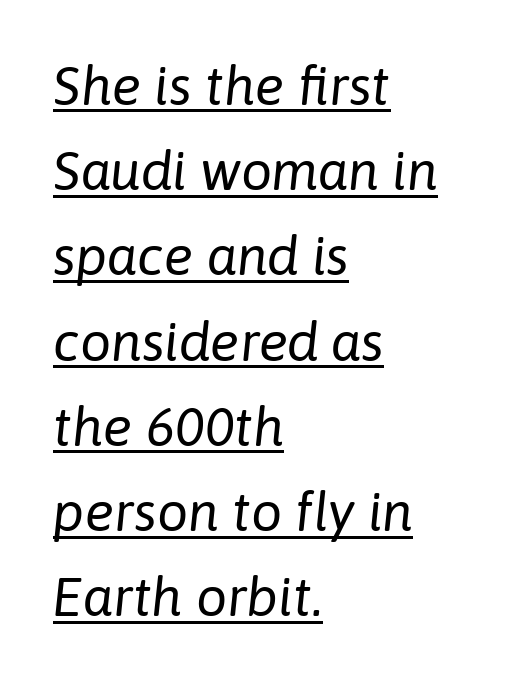
The image shows 55 px regular-weight type, italic (leaning right); set left-aligned, normal line spacing (1.55x), normal letter spacing, underlined; low stroke contrast and a medium x-height.
